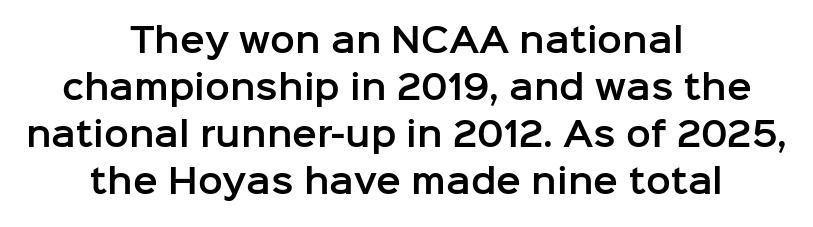
Horizontally, the lines are justified to the midpoint only. Rule under the text: the space is simply empty. Compared with typical paragraphs, the rows here are spaced about the same. There is no visible air inserted between adjacent glyphs. Note: no serifs on the glyphs. Italic: no, the glyphs are upright roman.
